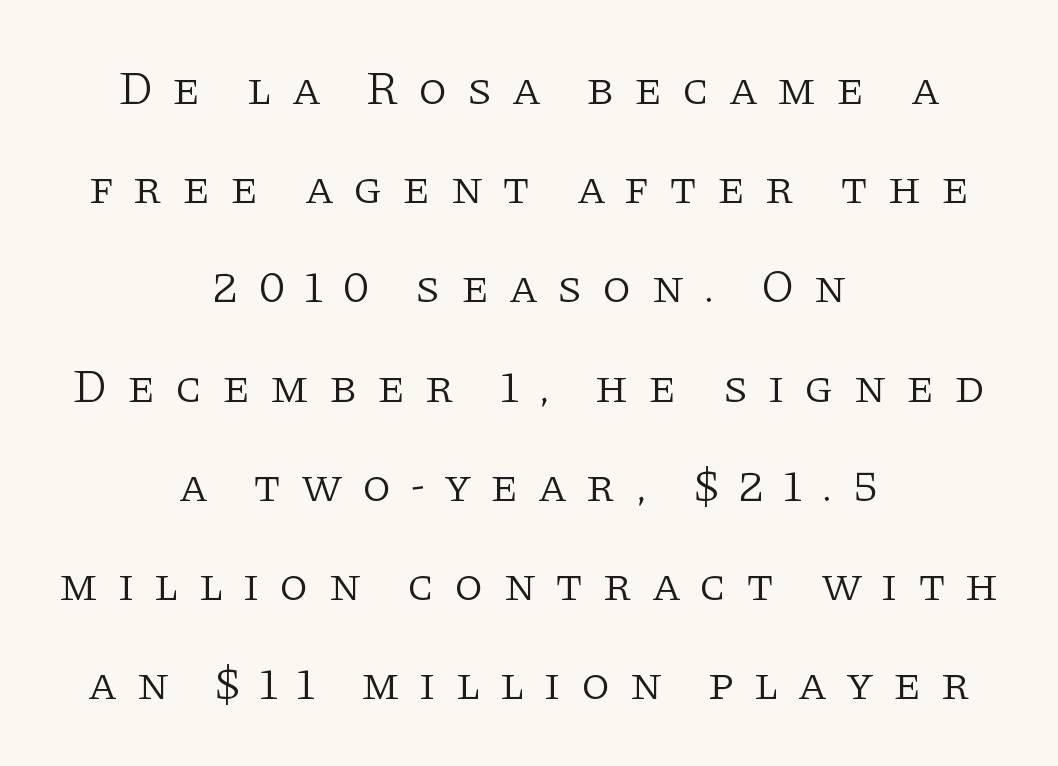
The letters advance in unequal steps, a hallmark of proportional type. This rendering features lettering with no underline. The paragraph shown floats in the horizontal middle. The lettering holds an erect, upright posture throughout. Yep, those are serifs on the letters.
